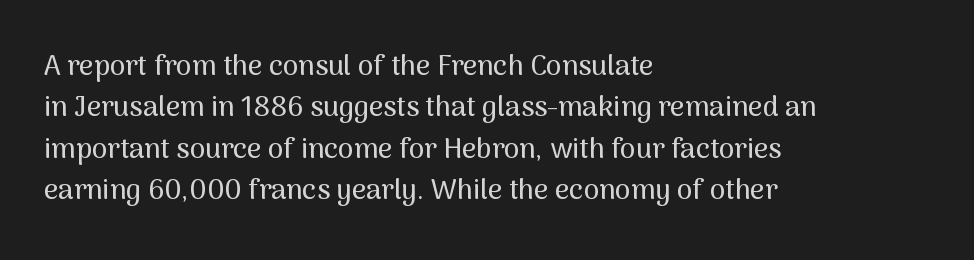
{"serif": "no", "italic": "no", "width": "normal", "stroke_contrast": "medium", "x_height": "medium", "monospaced": "no", "underline": "no", "align": "left", "line_spacing": "normal", "line_spacing_ratio": 1.48, "letter_spacing": "normal", "letter_spacing_em": 0.0, "glyph_px": 28}
